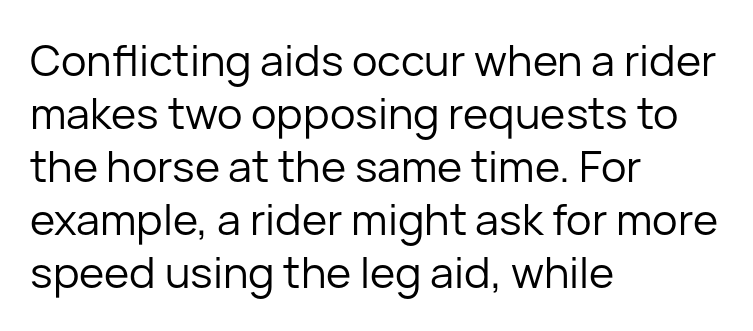
{"serif": "no", "italic": "no", "bold": "no", "weight": "regular", "width": "normal", "stroke_contrast": "low", "x_height": "medium", "monospaced": "no", "underline": "no", "align": "left", "line_spacing_ratio": 1.23, "letter_spacing": "normal", "letter_spacing_em": 0.0, "glyph_px": 43}
